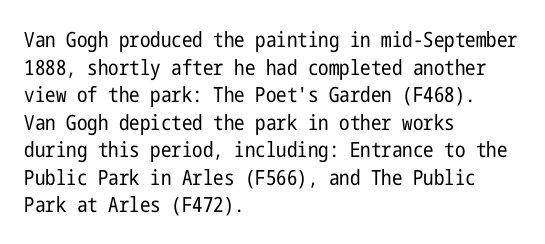
{"italic": "no", "bold": "no", "underline": "no", "align": "left", "line_spacing": "normal", "line_spacing_ratio": 1.31, "letter_spacing": "normal", "letter_spacing_em": 0.0, "glyph_px": 21}
